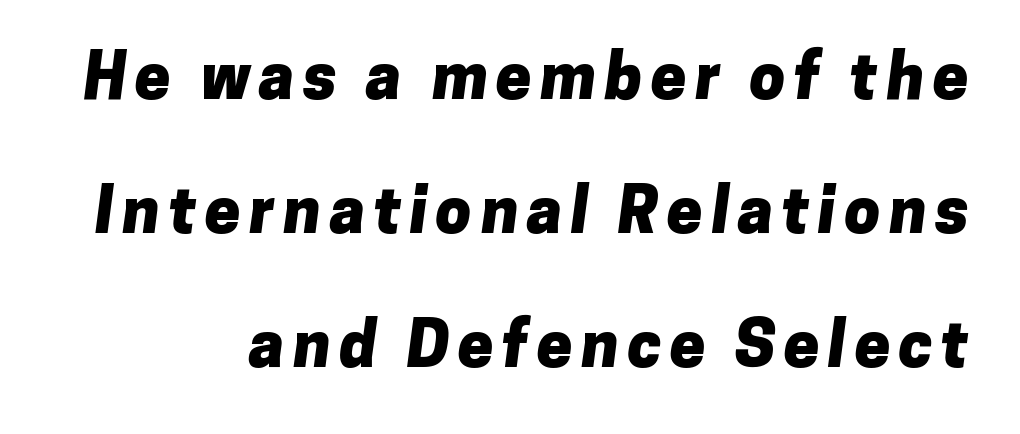
{"serif": "no", "bold": "yes", "weight": "heavy", "width": "normal", "stroke_contrast": "low", "x_height": "medium", "monospaced": "no", "underline": "no", "align": "right", "line_spacing": "loose", "line_spacing_ratio": 2.09, "glyph_px": 64}
